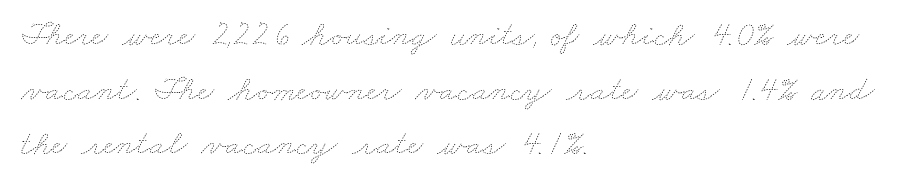
The image shows 35 px thin, wide type; set left-aligned, normal line spacing (1.56x), normal letter spacing, not underlined; low stroke contrast and a small x-height.
